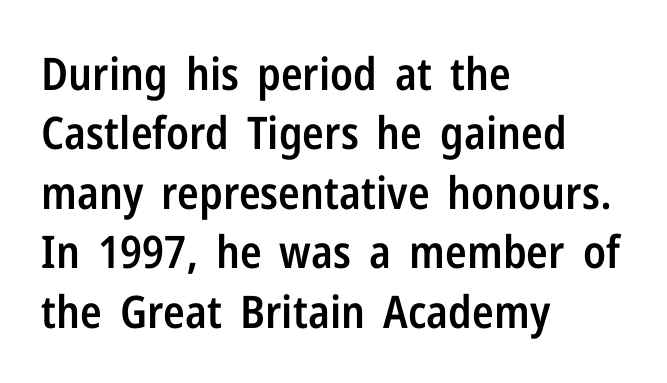
{"serif": "no", "italic": "no", "bold": "semi", "weight": "semibold", "width": "condensed", "stroke_contrast": "low", "x_height": "medium", "monospaced": "no", "underline": "no", "align": "left", "line_spacing": "normal", "line_spacing_ratio": 1.32, "letter_spacing": "normal", "letter_spacing_em": 0.0, "glyph_px": 45}
